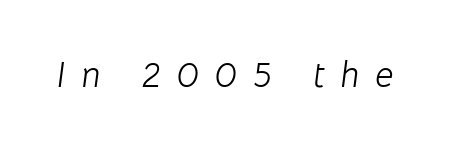
Q: Is the text bold? A: No.
Q: Is the text italic (slanted)? A: Yes, it leans right by about 8 degrees.
Q: Is the text underlined? A: No.
Q: Is the spacing between letters normal or unusually wide? A: Unusually wide.
Q: Width (condensed, normal, or wide)? A: Normal.
Q: Stroke contrast? A: Low.
Q: x-height? A: Medium.
Q: Monospaced? A: No.
